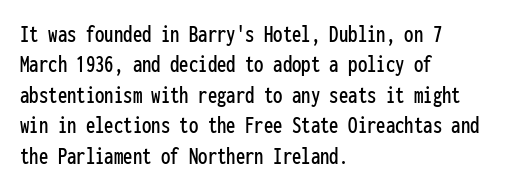
The typography opts for an upright posture over an oblique one. The letterforms sit shoulder to shoulder at normal distance. Compared with a centered layout, this one pins lines to the left instead. Descenders are the only things crossing below the line.
